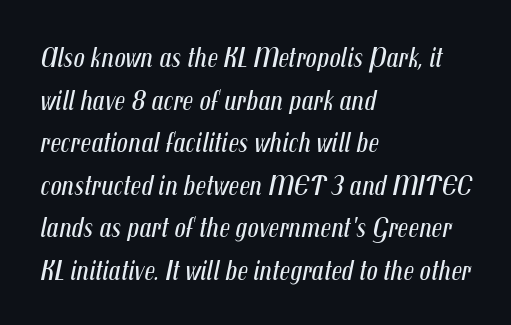
The image shows 28 px regular-weight, condensed type, italic (leaning right); set left-aligned, normal line spacing (1.52x), normal letter spacing, not underlined; medium stroke contrast and a medium x-height.
